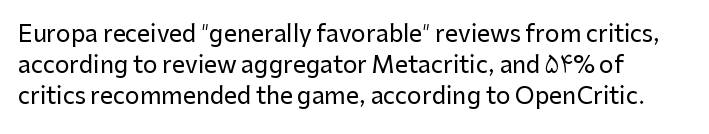
The glyphs are unaccompanied by any horizontal stroke below them. Quick note: not italic, upright. Each word holds together tightly as a unit, with standard inter-letter gaps. The paragraph shown leans on its left margin. Does the leading feel generous? No, just average.
